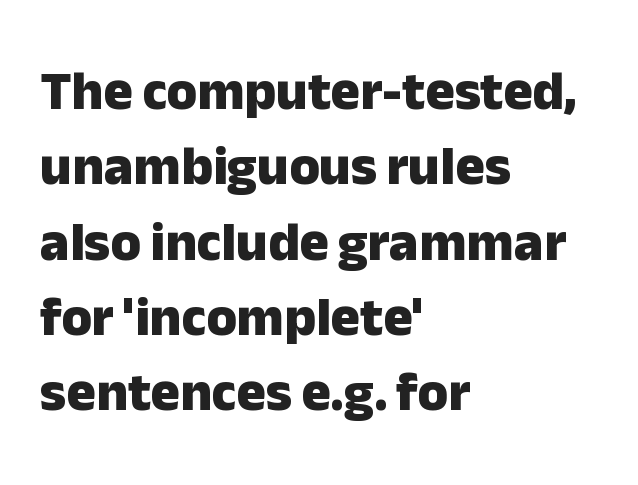
The image shows 55 px heavy sans-serif type, upright; set left-aligned, normal line spacing (1.37x), normal letter spacing, not underlined; low stroke contrast and a medium x-height.
